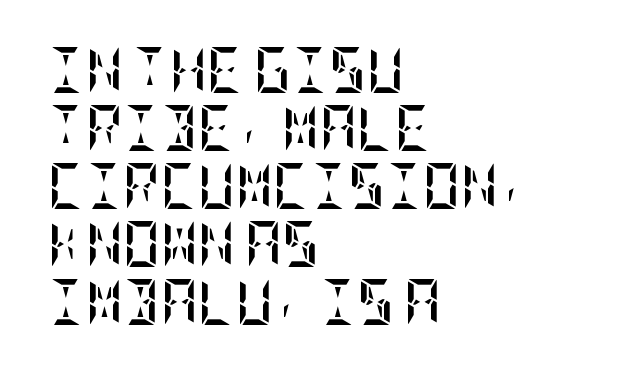
This sample keeps an unexceptional amount of space between lines. Short note: letters normally spaced. How heavy is the stroke? Heavy — this is a bold. Every stem runs plumb, perpendicular to the baseline. Reading down the block, your eye returns to a fixed left position each line. A clean baseline with only descenders dipping below it.
